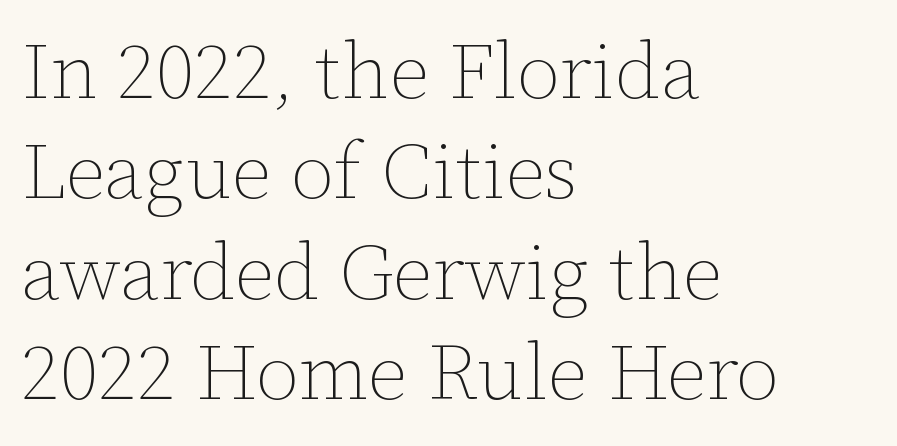
The rendering keeps characters at their native spacing. This sample has the flowing, uneven cadence of proportional lettering. The space between consecutive lines is moderate. Letters have the restrained weight of plain body copy at most. Italic? Not at all — the glyphs are vertical. Glance below the letters and you will spot only blank space.
